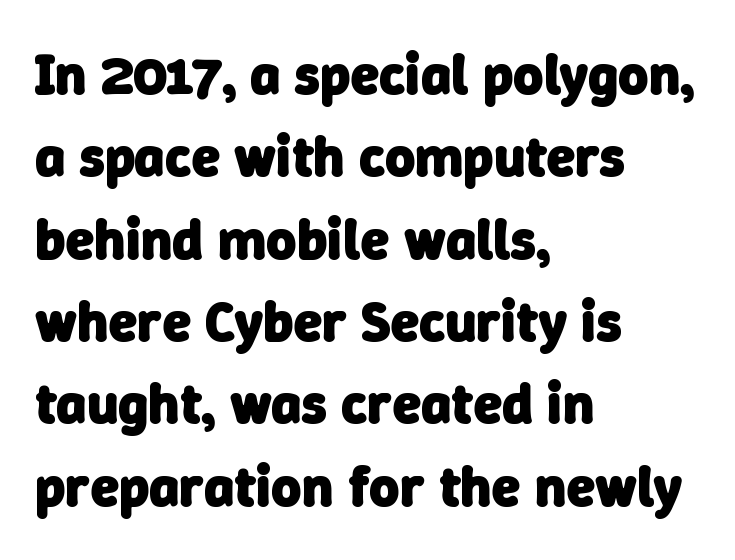
This sample has the flowing, uneven cadence of proportional lettering. These lines stack with their left ends in a neat column. Whoever set this chose a conventional vertical rhythm. Quick note: underline off. A dark, heavy texture on the line: the type is bold.
